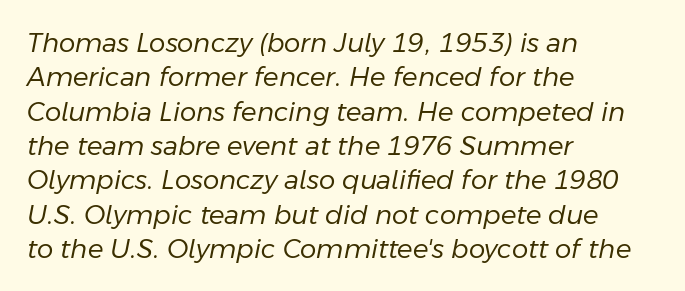
The rendering keeps characters at their native spacing. Stems and bowls with no extra thickness — not bold. Every row of glyphs begins at an identical x-position on the left. The lettering tilts uniformly, giving the passage an italic look. Each new line begins a customary step beneath the previous one.
